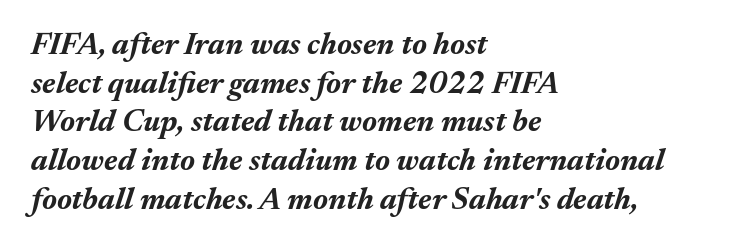
The image shows 31 px bold type, italic (leaning right); set left-aligned, normal line spacing (1.25x), normal letter spacing, not underlined; medium stroke contrast and a medium x-height.
